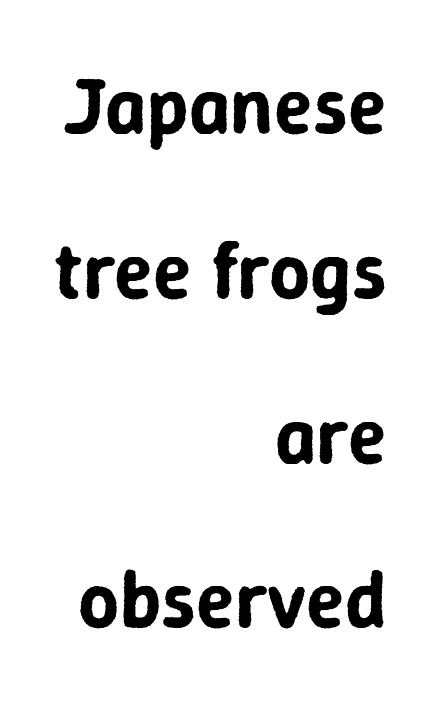
{"serif": "no", "italic": "no", "width": "normal", "stroke_contrast": "low", "x_height": "medium", "monospaced": "no", "underline": "no", "align": "right", "line_spacing": "loose", "line_spacing_ratio": 2.06, "letter_spacing": "normal", "letter_spacing_em": 0.0, "glyph_px": 80}
